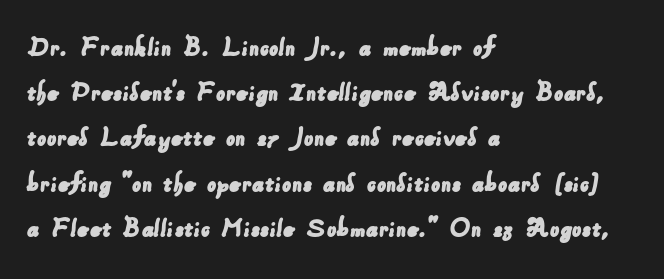
{"serif": "no", "width": "normal", "stroke_contrast": "low", "x_height": "small", "monospaced": "no", "underline": "no", "align": "left", "line_spacing": "normal", "line_spacing_ratio": 1.56, "letter_spacing": "normal", "letter_spacing_em": 0.0, "glyph_px": 29}
